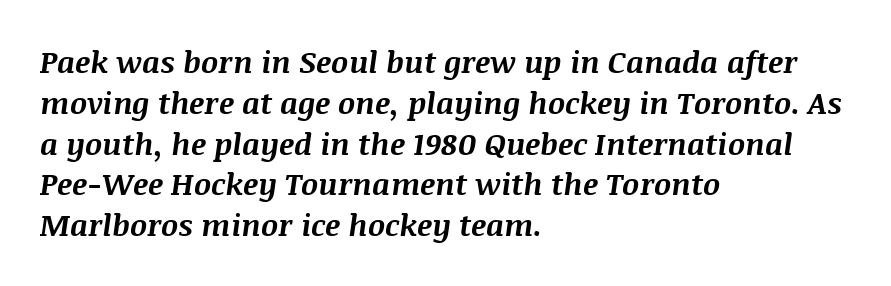
Does the leading feel generous? No, just average. A dark, heavy texture on the line: the type is bold. The paragraph has a hard left edge and a soft right edge. Characters follow at the spacing the type designer built in.
